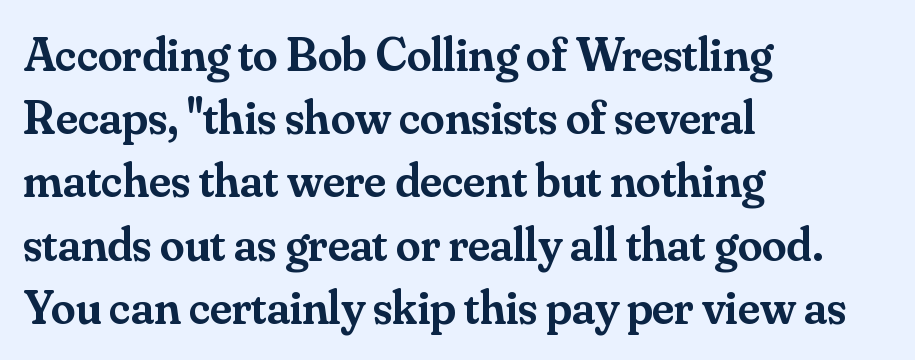
Whoever set this chose a conventional vertical rhythm. Note the varied advance widths — an 'i' is clearly narrower than an 'm'. Typographically, this falls in the serif category. This rendering uses left alignment, leaving the right contour irregular.
